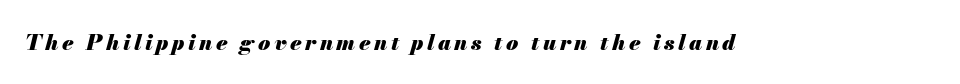
Q: Is the text bold? A: Yes.
Q: Is the text italic (slanted)? A: Yes, it leans right by about 13 degrees.
Q: Is the text underlined? A: No.
